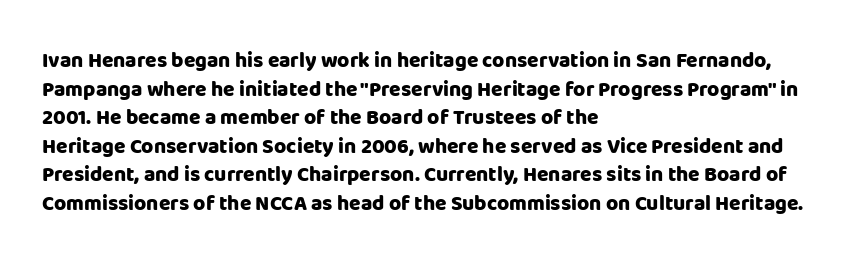
Q: Is the text bold? A: Yes.
Q: Is the text italic (slanted)? A: No, it is upright.
Q: Is the text underlined? A: No.
Q: How is the paragraph aligned? A: Left-aligned.
Q: Is the spacing between letters normal or unusually wide? A: Normal.
Q: Is the spacing between lines tight, normal or loose? A: Normal.
